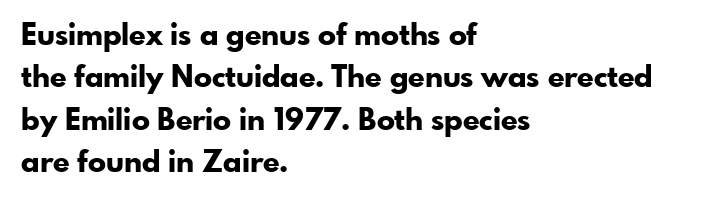
Each glyph is drawn with heavy, bold strokes. Is the letter spacing exaggerated? No — it looks like the ordinary default. The letters stand upright; this is a roman face. Is this a sans? Yes — the strokes have no serifs. Which margin do the lines hug? The left one — the right edge is uneven. Line spacing here is normal.
